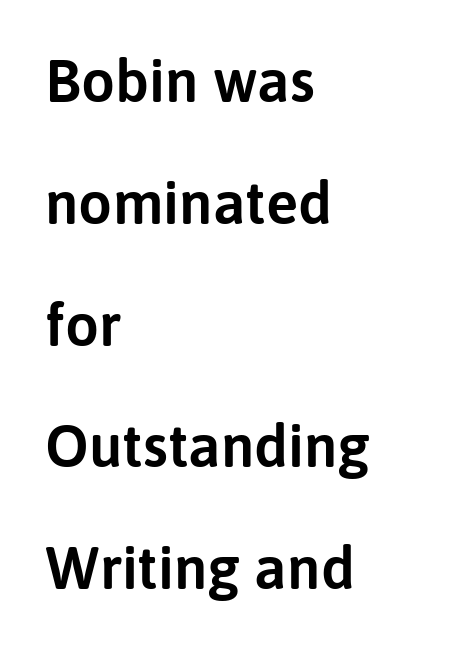
This sample is left-justified, so line endings fall wherever the words run out. The lines are spread far apart with generous leading. A typesetter would call this proportional, since set widths differ per character. The letters carry no serifs — their stems end cleanly without finishing strokes. Each row of text sits above clean, open space. Characters follow at the spacing the type designer built in.
